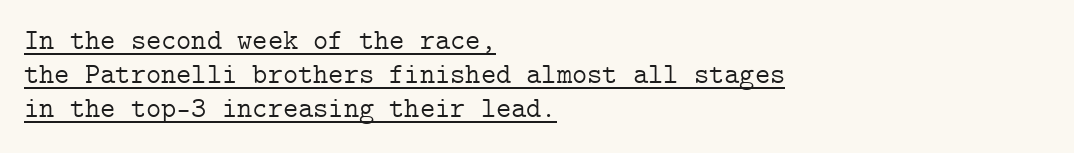
The image shows 29 px light serif type, upright; set left-aligned, line spacing 1.17x, normal letter spacing, underlined; low stroke contrast and a medium x-height.
